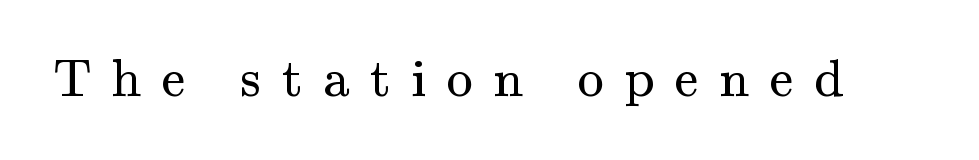
Q: Is the text bold? A: No.
Q: Is the text italic (slanted)? A: No, it is upright.
Q: Is the typeface a serif or a sans-serif typeface? A: Serif.
Q: Is the text underlined? A: No.
Q: Is the spacing between letters normal or unusually wide? A: Unusually wide.
Q: Width (condensed, normal, or wide)? A: Normal.
Q: Stroke contrast? A: Medium.
Q: x-height? A: Small.
Q: Monospaced? A: No.
